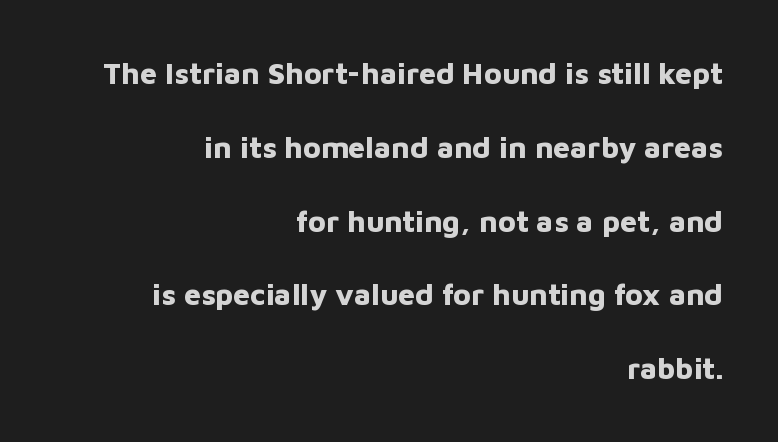
The characters look thick and weighty, a clear bold. In terms of posture, this sample is upright. Nothing sits at the stroke ends, so this counts as sans-serif. If you drew a ruler down the right edge, every line would touch it. The zone under the glyphs is completely vacant.
